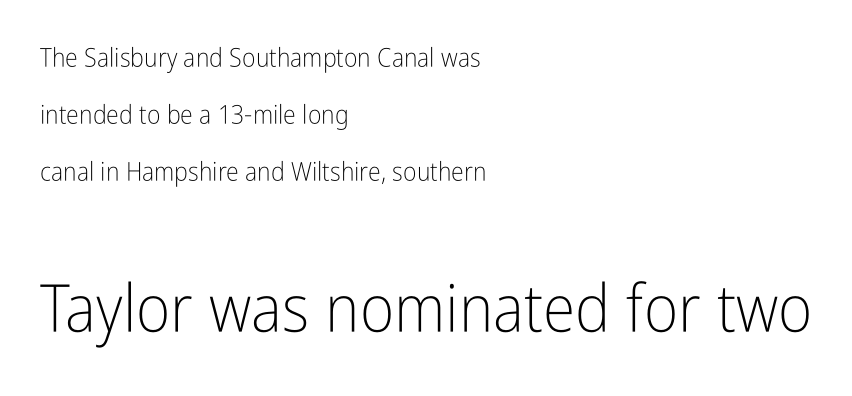
Q: Is the text bold? A: No.
Q: Is the text italic (slanted)? A: No, it is upright.
Q: Is the typeface a serif or a sans-serif typeface? A: Sans-serif.
Q: Is the text underlined? A: No.
Q: How is the paragraph aligned? A: Left-aligned.
Q: Is the spacing between letters normal or unusually wide? A: Normal.
Q: Is the spacing between lines tight, normal or loose? A: Loose.
Q: Which block of text is set in a larger size, the first (top) or the second (bottom)? A: The second (bottom) one.
Q: Width (condensed, normal, or wide)? A: Condensed.
Q: Stroke contrast? A: Low.
Q: x-height? A: Medium.
Q: Monospaced? A: No.
